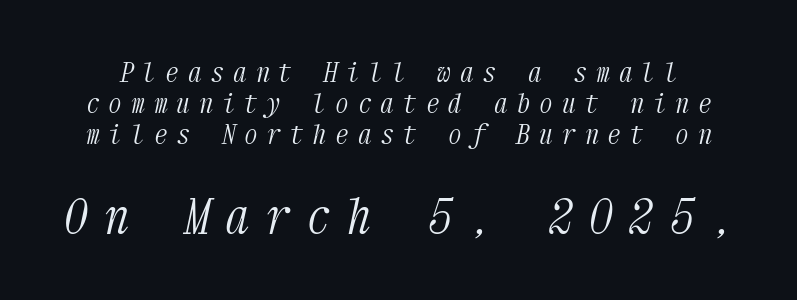
The image shows 48 px light, condensed serif type, italic (leaning right), monospaced; set tight line spacing (1.15x), unusually wide letter spacing (+0.34 em), not underlined; the second (bottom) block is 1.78x larger; medium stroke contrast and a medium x-height.
